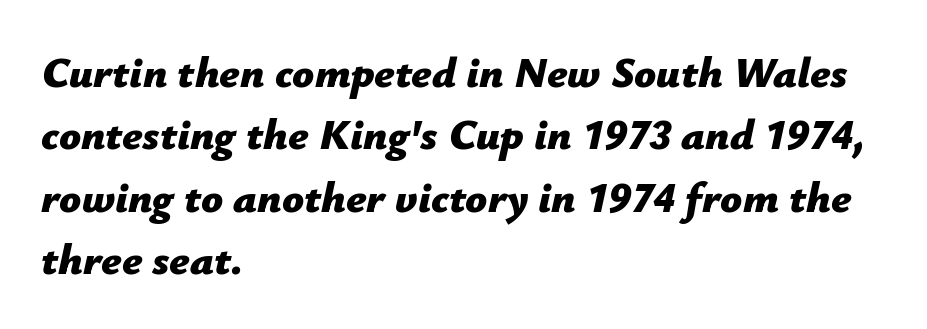
{"italic": "yes", "lean": "right", "slant_degrees": 12, "bold": "yes", "weight": "bold", "width": "normal", "stroke_contrast": "low", "x_height": "medium", "monospaced": "no", "underline": "no", "align": "left", "line_spacing": "normal", "line_spacing_ratio": 1.45, "letter_spacing": "normal", "letter_spacing_em": 0.0, "glyph_px": 43}
